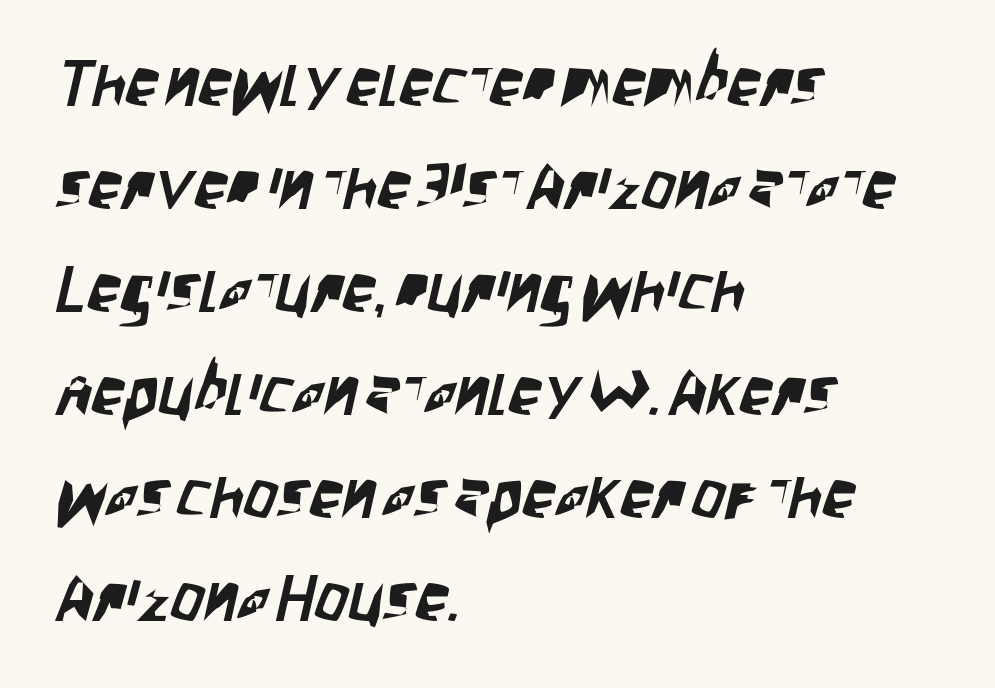
Q: Is the typeface a serif or a sans-serif typeface? A: Sans-serif.
Q: Is the text underlined? A: No.
Q: How is the paragraph aligned? A: Left-aligned.
Q: Is the spacing between letters normal or unusually wide? A: Normal.
Q: Is the spacing between lines tight, normal or loose? A: Normal.
Q: Width (condensed, normal, or wide)? A: Condensed.
Q: Stroke contrast? A: Low.
Q: x-height? A: Large.
Q: Monospaced? A: No.
